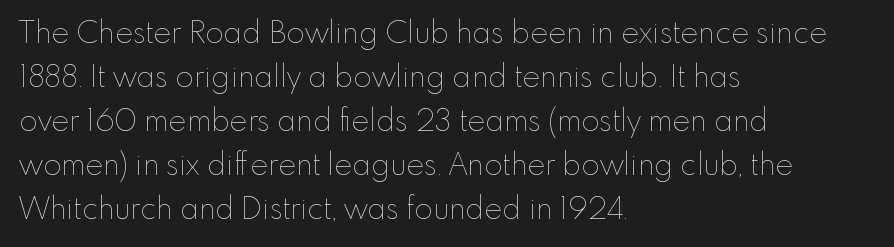
The image shows 30 px thin type, upright; set left-aligned, normal line spacing (1.47x), normal letter spacing, not underlined; low stroke contrast and a small x-height.
